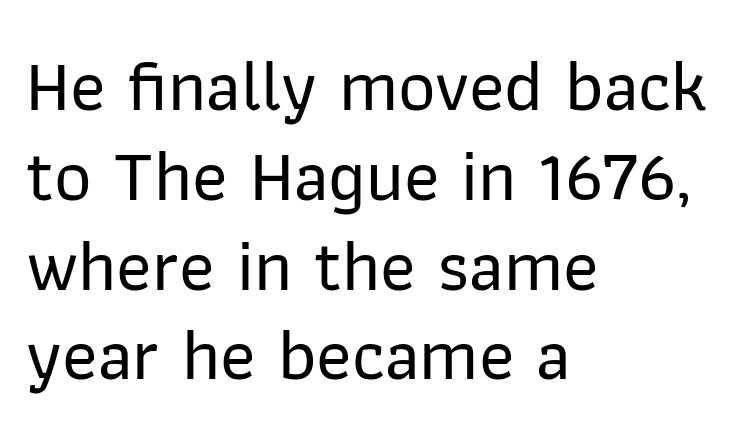
Q: Is the text italic (slanted)? A: No, it is upright.
Q: Is the typeface a serif or a sans-serif typeface? A: Sans-serif.
Q: Is the text underlined? A: No.
Q: How is the paragraph aligned? A: Left-aligned.
Q: Is the spacing between letters normal or unusually wide? A: Normal.
Q: Width (condensed, normal, or wide)? A: Normal.
Q: Stroke contrast? A: Low.
Q: x-height? A: Medium.
Q: Monospaced? A: No.
